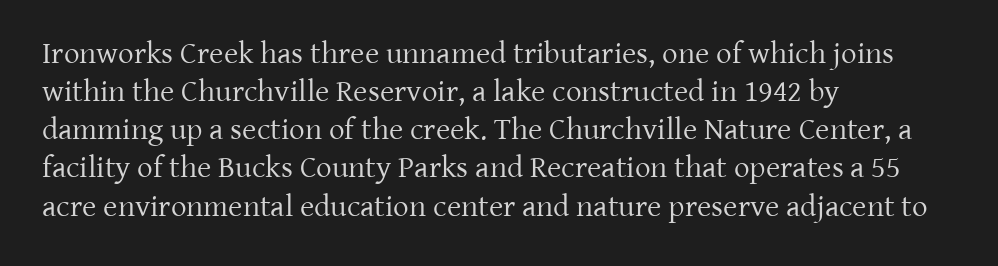
Heft: none added — not bold. The tracking reads as untouched default to a designer's eye. A bare baseline throughout the passage. This sample has the flowing, uneven cadence of proportional lettering.
